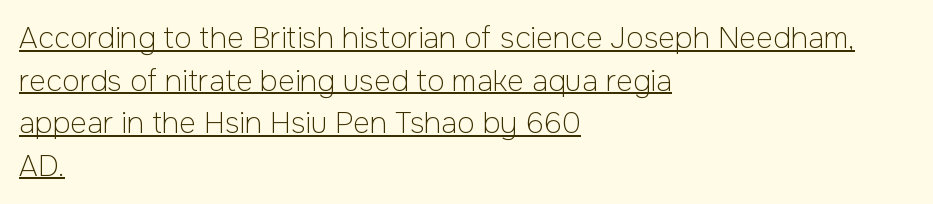
Underline: present. The rendering shows plain stroke endings on the letterforms — a sans-serif design. Spacing between characters is what you'd get straight out of the box. Line starts are locked; line ends wander.
